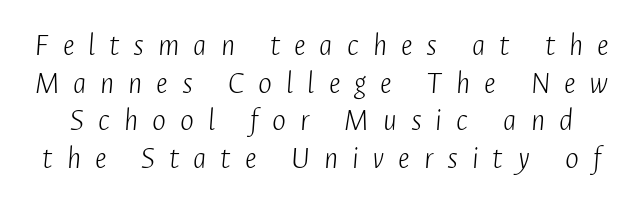
Students, note that the glyphs here are deliberately spaced far apart. This is not heavy type; no bold has been used. The face used here is proportionally spaced, like ordinary book or web type. The whole block is typeset with a tilt. Notice how descenders almost collide with the ascenders below — that's tight leading.
